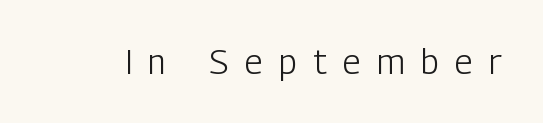
Think of a printed novel: that variable character pitch is what you see here. Loose tracking; the words dissolve into strings of separated letters. The font's upright variant was chosen for this text. Weight: regular or lighter.
